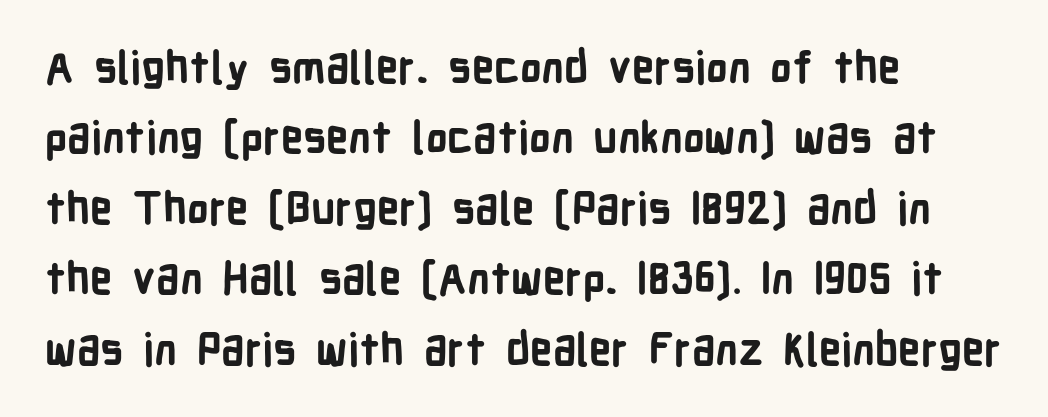
Horizontal bands of white between lines are of average thickness. The foot of each line stays bare and open. Characters follow at the spacing the type designer built in. Strokes here are thick enough to call this a true bold. Characters remain perfectly vertical along every line.
